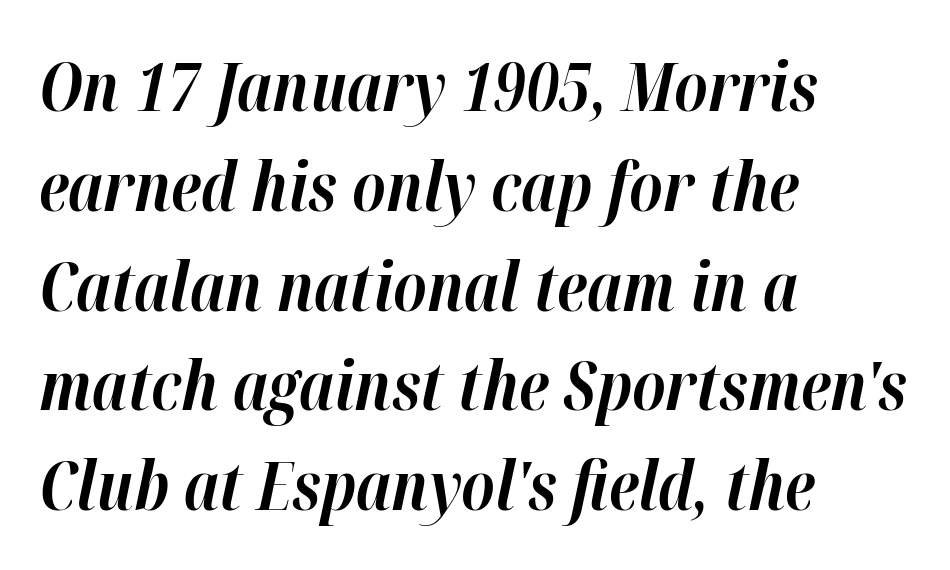
The image shows 67 px bold type, italic (leaning right); set left-aligned, normal line spacing (1.49x), normal letter spacing, not underlined; high stroke contrast and a medium x-height.
